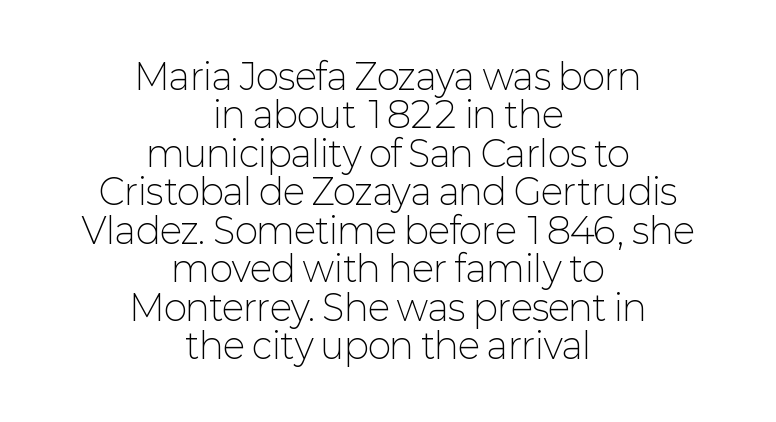
The image shows 35 px light sans-serif type, upright; set centered, tight line spacing (1.1x), normal letter spacing, not underlined; low stroke contrast and a medium x-height.
